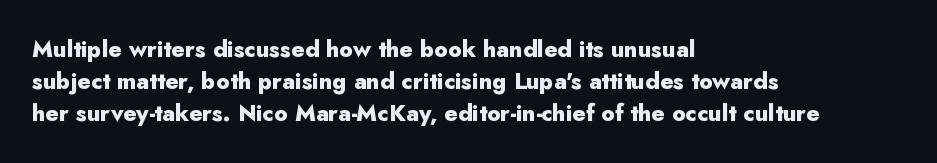
Q: Is the text bold? A: Yes.
Q: Is the text italic (slanted)? A: No, it is upright.
Q: Is the text underlined? A: No.
Q: How is the paragraph aligned? A: Left-aligned.
Q: Is the spacing between letters normal or unusually wide? A: Normal.
Q: Is the spacing between lines tight, normal or loose? A: Normal.
